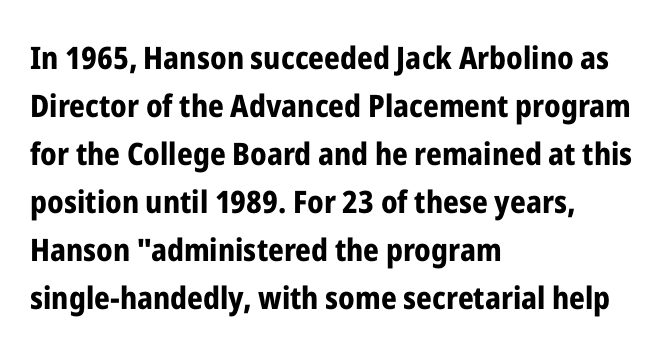
Q: Is the text bold? A: Yes.
Q: Is the text italic (slanted)? A: No, it is upright.
Q: Is the typeface a serif or a sans-serif typeface? A: Sans-serif.
Q: Is the text underlined? A: No.
Q: How is the paragraph aligned? A: Left-aligned.
Q: Is the spacing between letters normal or unusually wide? A: Normal.
Q: Is the spacing between lines tight, normal or loose? A: Normal.
Q: Width (condensed, normal, or wide)? A: Condensed.
Q: Stroke contrast? A: Low.
Q: x-height? A: Medium.
Q: Monospaced? A: No.
